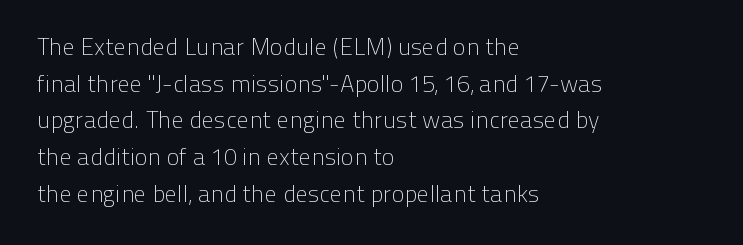
Q: Is the text bold? A: No.
Q: Is the text italic (slanted)? A: No, it is upright.
Q: Is the text underlined? A: No.
Q: How is the paragraph aligned? A: Left-aligned.
Q: Is the spacing between letters normal or unusually wide? A: Normal.
Q: Is the spacing between lines tight, normal or loose? A: Normal.
